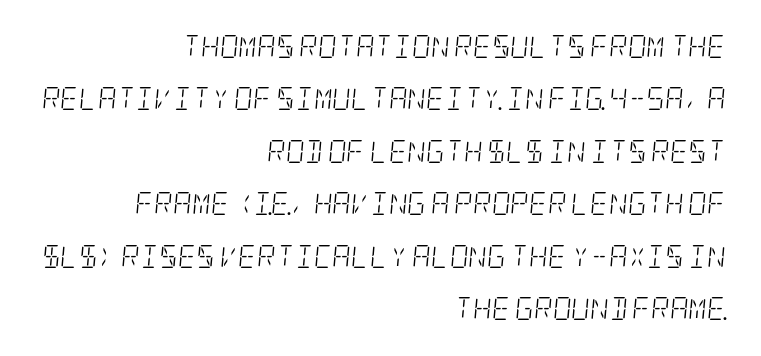
{"italic": "yes", "lean": "right", "slant_degrees": 5, "bold": "no", "underline": "no", "align": "right", "line_spacing": "loose", "line_spacing_ratio": 2.28, "letter_spacing": "normal", "letter_spacing_em": 0.0, "glyph_px": 23}
